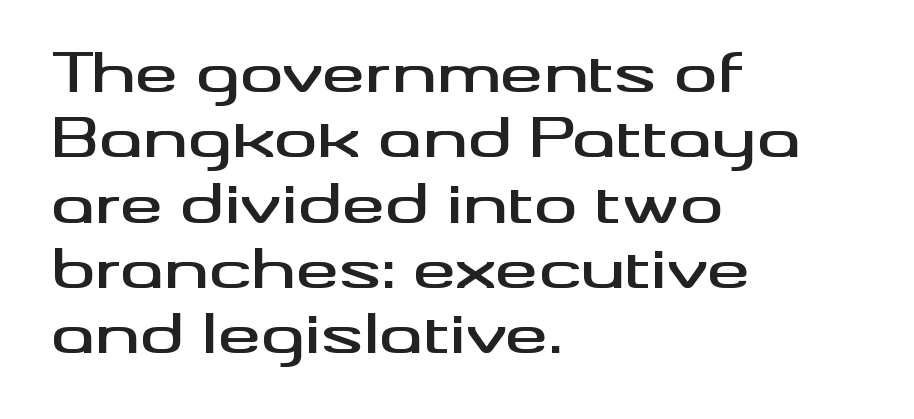
Reading down the block, your eye returns to a fixed left position each line. The string is rendered with underlining switched off. Are there feet on the stems? There aren't — it's a sans. Caption: standard tracking, unaltered. Is this a fixed-width face? No — the glyphs have proportional, varying widths.
